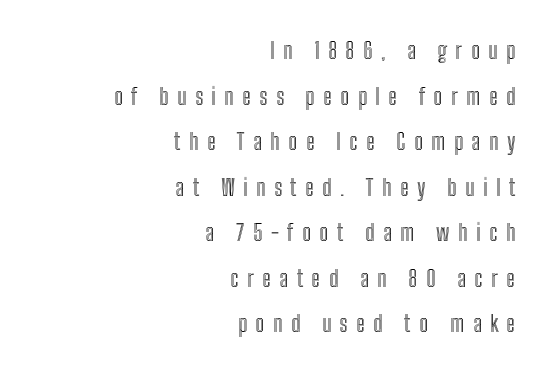
The image shows 23 px text type, upright; set right-aligned, loose line spacing (1.98x), unusually wide letter spacing (+0.37 em), not underlined.
